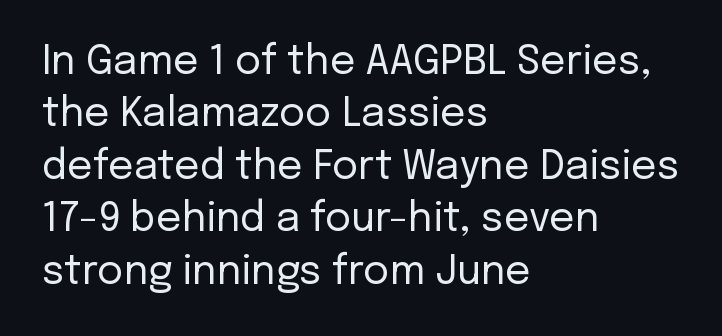
{"serif": "no", "italic": "no", "bold": "no", "weight": "regular", "width": "normal", "stroke_contrast": "low", "x_height": "medium", "monospaced": "no", "underline": "no", "align": "left", "line_spacing": "normal", "line_spacing_ratio": 1.31, "letter_spacing": "normal", "letter_spacing_em": 0.0, "glyph_px": 40}
